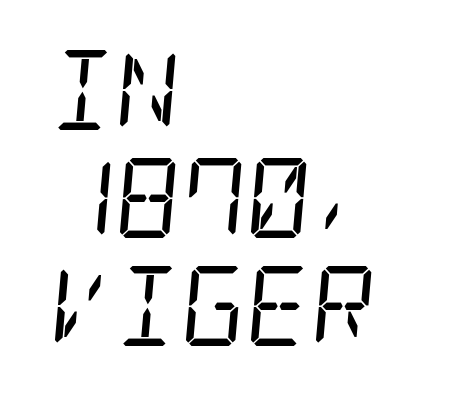
The image shows 80 px regular-weight, condensed serif type, italic (leaning right); set left-aligned, normal line spacing (1.35x), normal letter spacing, not underlined; low stroke contrast and a large x-height.
